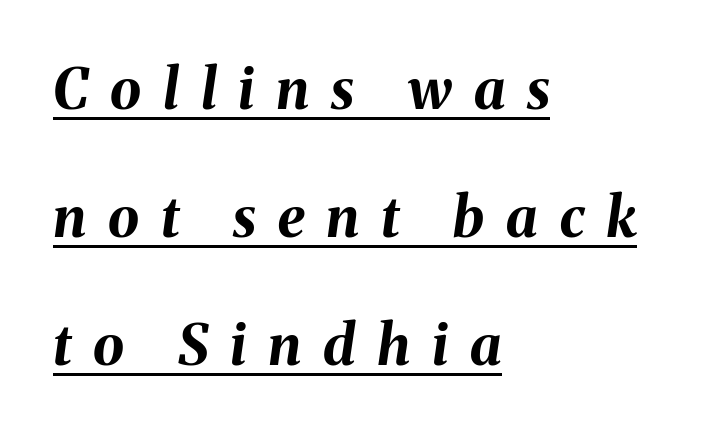
{"italic": "yes", "lean": "right", "slant_degrees": 8, "bold": "yes", "weight": "bold", "width": "normal", "stroke_contrast": "medium", "x_height": "medium", "monospaced": "no", "underline": "yes", "align": "left", "line_spacing": "loose", "line_spacing_ratio": 2.29, "letter_spacing": "wide", "letter_spacing_em": 0.39, "glyph_px": 56}
